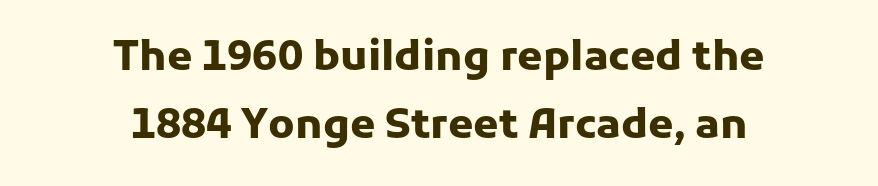
The font family rendered here belongs to the sans-serif group. The line-height multiplier appears to be the usual default. The rendering uses a bold face; every stroke is thick and dark. This is roman type, the default non-slanted kind.
